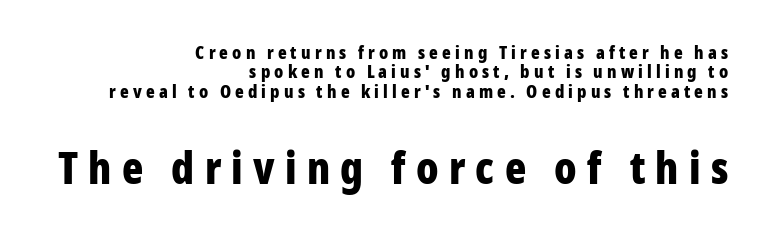
The image shows 44 px bold, condensed sans-serif type, upright; set right-aligned, tight line spacing (1.07x), unusually wide letter spacing (+0.23 em), not underlined; the second (bottom) block is 2.44x larger; low stroke contrast and a medium x-height.
